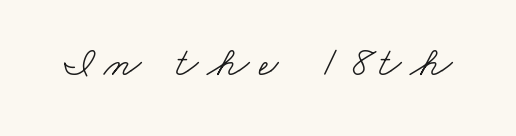
The image shows 43 px light, wide serif type; set unusually wide letter spacing (+0.21 em), not underlined; low stroke contrast and a small x-height.
